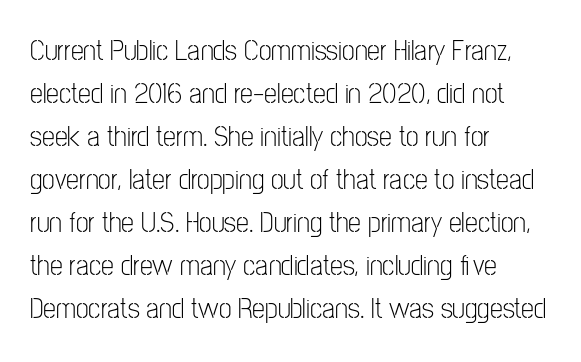
Q: Is the text bold? A: No.
Q: Is the text italic (slanted)? A: No, it is upright.
Q: Is the typeface a serif or a sans-serif typeface? A: Sans-serif.
Q: Is the text underlined? A: No.
Q: How is the paragraph aligned? A: Left-aligned.
Q: Is the spacing between letters normal or unusually wide? A: Normal.
Q: Is the spacing between lines tight, normal or loose? A: Normal.
Q: Width (condensed, normal, or wide)? A: Condensed.
Q: Stroke contrast? A: Low.
Q: x-height? A: Medium.
Q: Monospaced? A: No.
